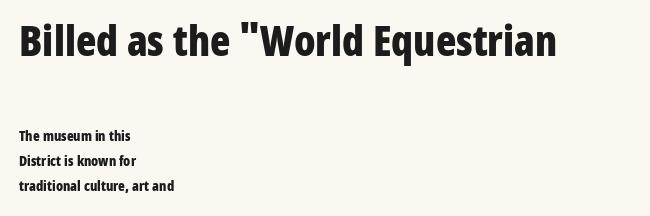
Q: Is the text bold? A: Yes.
Q: Is the text italic (slanted)? A: No, it is upright.
Q: Is the typeface a serif or a sans-serif typeface? A: Sans-serif.
Q: Is the text underlined? A: No.
Q: How is the paragraph aligned? A: Left-aligned.
Q: Is the spacing between letters normal or unusually wide? A: Normal.
Q: Which block of text is set in a larger size, the first (top) or the second (bottom)? A: The first (top) one.
Q: Width (condensed, normal, or wide)? A: Condensed.
Q: Stroke contrast? A: Low.
Q: x-height? A: Medium.
Q: Monospaced? A: No.
